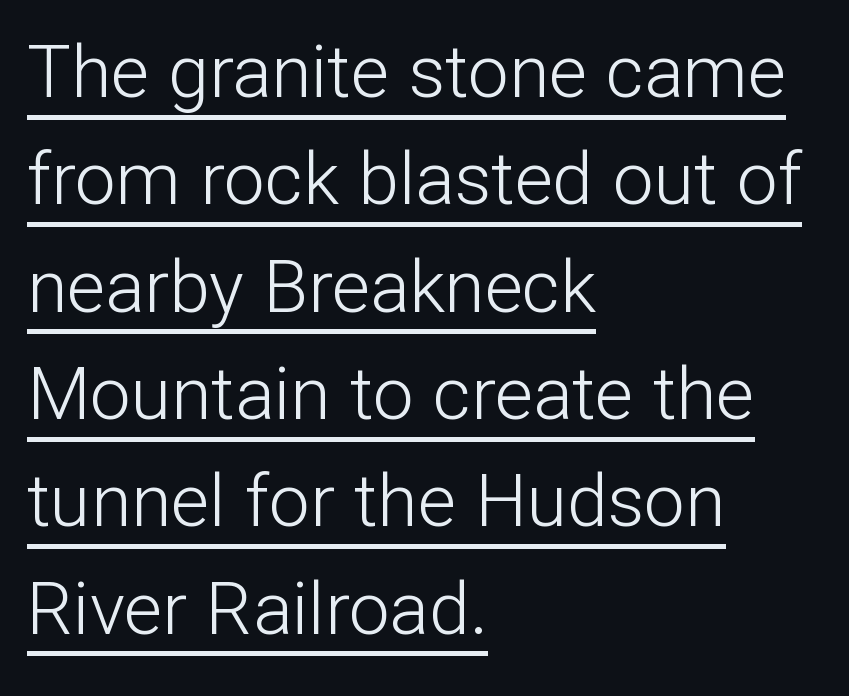
Quick note: not italic, upright. Check the space under the baseline: a stroke is drawn there. Note the varied advance widths — an 'i' is clearly narrower than an 'm'. Observe the absence of serifs on each vertical stroke in this sample.
